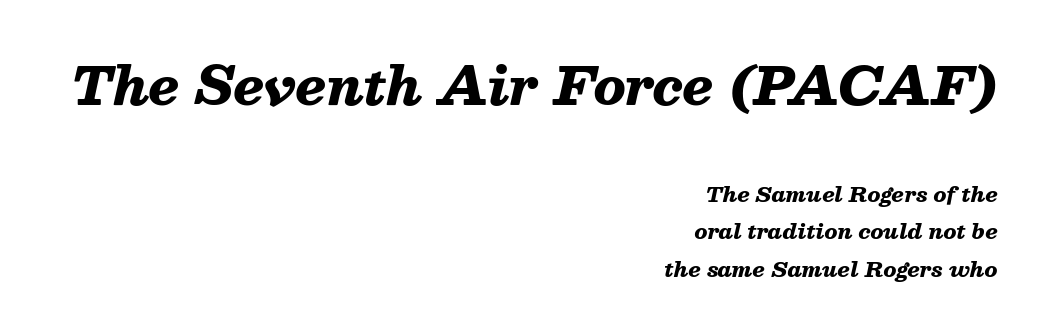
{"italic": "yes", "lean": "right", "slant_degrees": 13, "bold": "yes", "weight": "heavy", "width": "normal", "stroke_contrast": "medium", "x_height": "medium", "monospaced": "no", "underline": "no", "align": "right", "line_spacing_ratio": 1.79, "letter_spacing": "normal", "letter_spacing_em": 0.0, "larger_block": "first", "size_ratio": 2.48, "glyph_px": 52}
